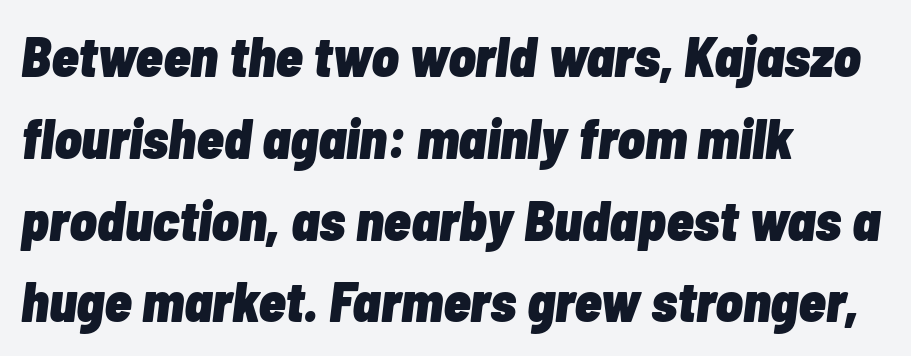
The image shows 56 px heavy, condensed type, italic (leaning right); set left-aligned, normal line spacing (1.46x), normal letter spacing, not underlined; low stroke contrast and a medium x-height.
